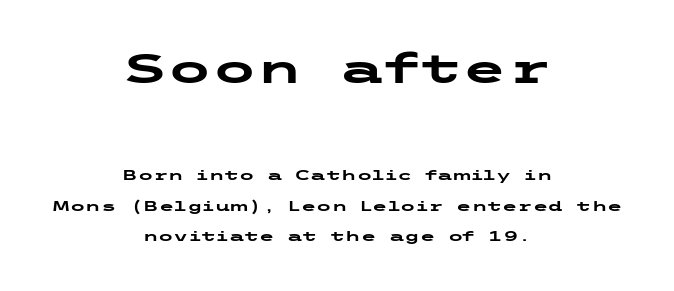
Q: Is the text bold? A: Yes.
Q: Is the text italic (slanted)? A: No, it is upright.
Q: Is the typeface a serif or a sans-serif typeface? A: Sans-serif.
Q: Is the text underlined? A: No.
Q: How is the paragraph aligned? A: Centered.
Q: Is the spacing between letters normal or unusually wide? A: Normal.
Q: Is the spacing between lines tight, normal or loose? A: Loose.
Q: Which block of text is set in a larger size, the first (top) or the second (bottom)? A: The first (top) one.
Q: Width (condensed, normal, or wide)? A: Wide.
Q: Stroke contrast? A: Low.
Q: x-height? A: Medium.
